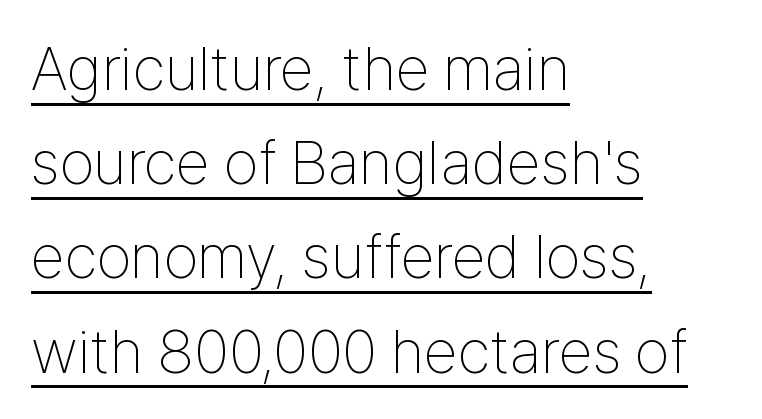
The image shows 62 px thin, condensed sans-serif type, upright; set left-aligned, normal line spacing (1.52x), normal letter spacing, underlined; low stroke contrast and a medium x-height.
